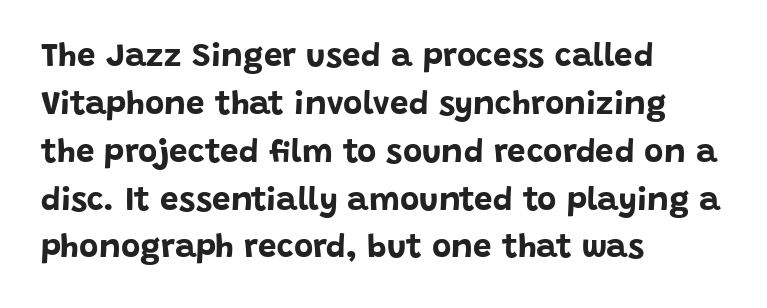
The image shows 33 px bold sans-serif type, upright; set left-aligned, normal line spacing (1.45x), normal letter spacing, not underlined; low stroke contrast and a large x-height.
